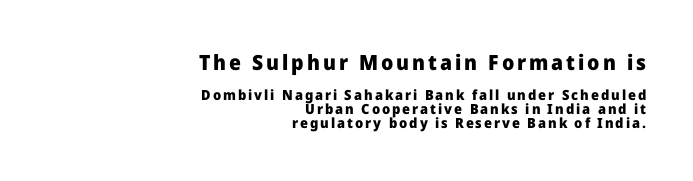
Q: Is the text bold? A: Yes.
Q: Is the text italic (slanted)? A: No, it is upright.
Q: Is the text underlined? A: No.
Q: How is the paragraph aligned? A: Right-aligned.
Q: Is the spacing between lines tight, normal or loose? A: Tight.
Q: Which block of text is set in a larger size, the first (top) or the second (bottom)? A: The first (top) one.
